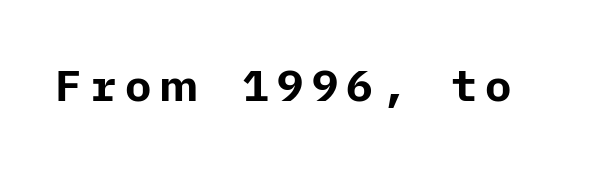
The image shows 44 px bold sans-serif type, upright; set not underlined; low stroke contrast and a medium x-height.
